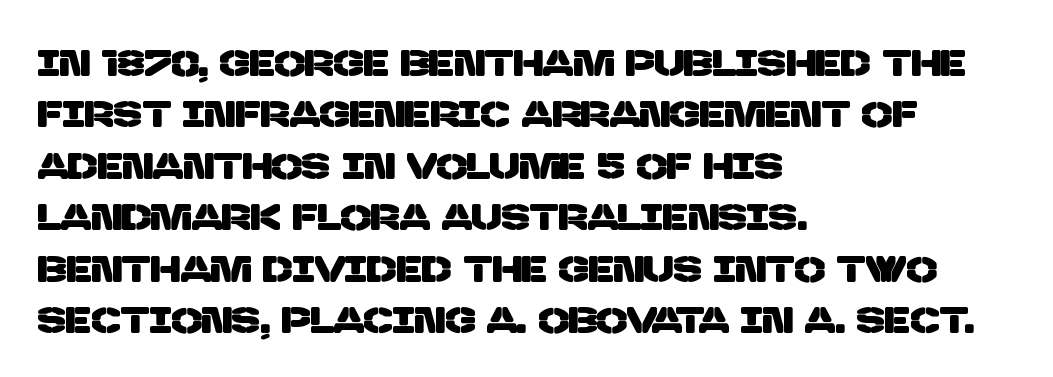
{"serif": "no", "width": "normal", "stroke_contrast": "low", "x_height": "large", "monospaced": "no", "underline": "no", "align": "left", "line_spacing": "normal", "line_spacing_ratio": 1.43, "letter_spacing": "normal", "letter_spacing_em": 0.0, "glyph_px": 36}
